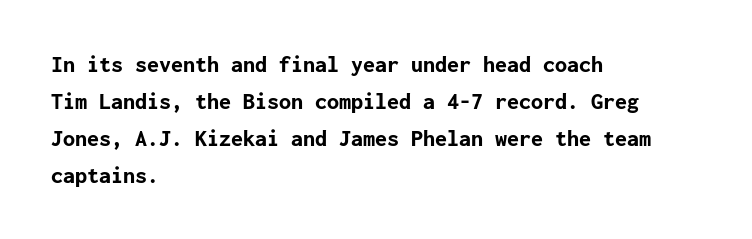
These lines sit exactly where default settings would place them. Descenders are the only things crossing below the line. As a designer I'd log this as weight 700, bold. Where is the straight margin? On the left. The axis of the letterforms is exactly vertical. No extra tracking has been applied to these lines.
